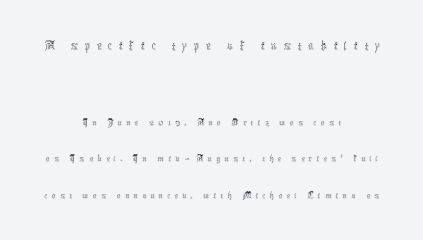
{"italic": "no", "bold": "no", "weight": "thin", "width": "condensed", "x_height": "medium", "monospaced": "no", "underline": "no", "align": "center", "line_spacing_ratio": 1.81, "letter_spacing": "wide", "letter_spacing_em": 0.21, "larger_block": "first", "size_ratio": 1.5, "glyph_px": 30}
